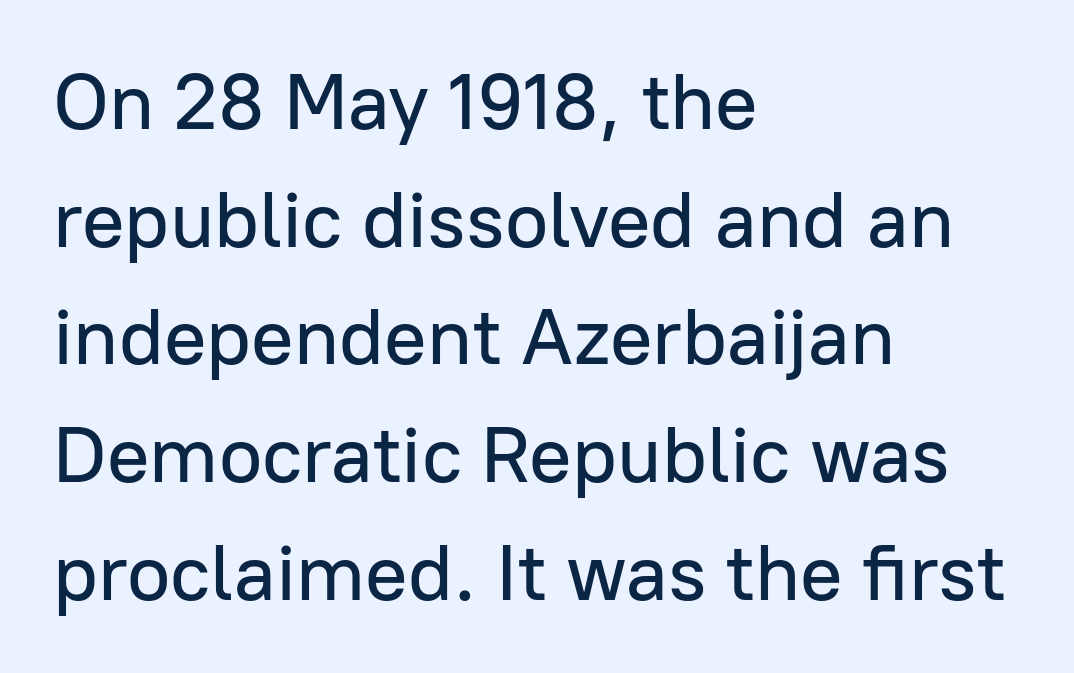
The image shows 79 px sans-serif type, upright; set left-aligned, normal line spacing (1.49x), normal letter spacing, not underlined; low stroke contrast and a medium x-height.
